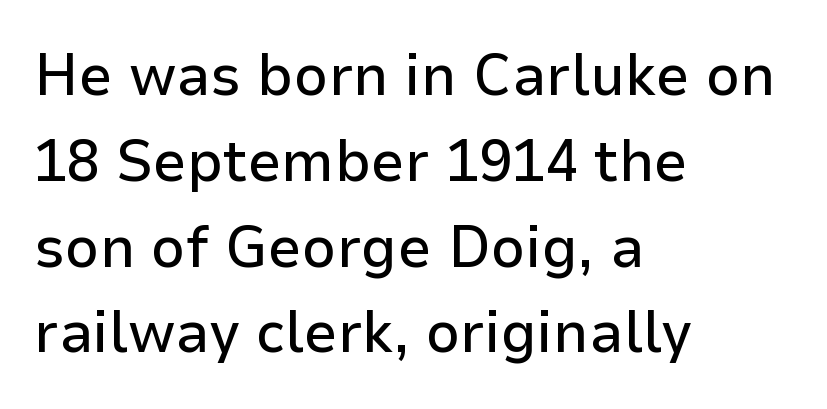
The image shows 60 px sans-serif type, upright; set left-aligned, normal line spacing (1.43x), normal letter spacing, not underlined; low stroke contrast and a medium x-height.
